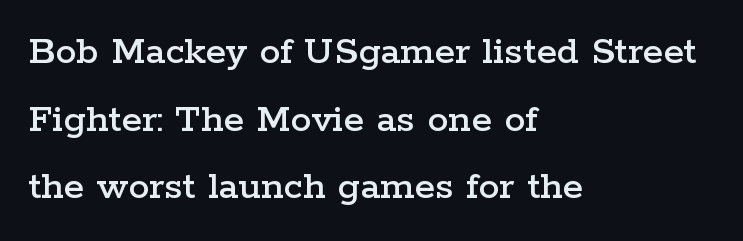
{"serif": "yes", "italic": "no", "width": "wide", "stroke_contrast": "low", "x_height": "medium", "monospaced": "no", "underline": "no", "align": "left", "line_spacing": "normal", "line_spacing_ratio": 1.61, "letter_spacing": "normal", "letter_spacing_em": 0.0, "glyph_px": 42}
